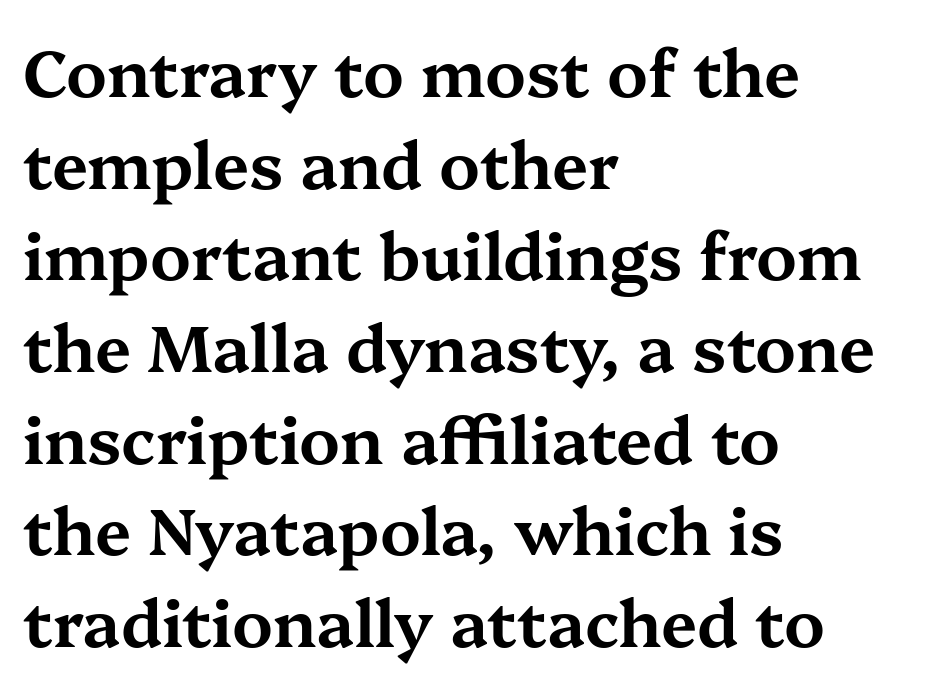
The image shows 65 px wide serif type, upright; set left-aligned, normal line spacing (1.41x), normal letter spacing, not underlined; medium stroke contrast and a medium x-height.
